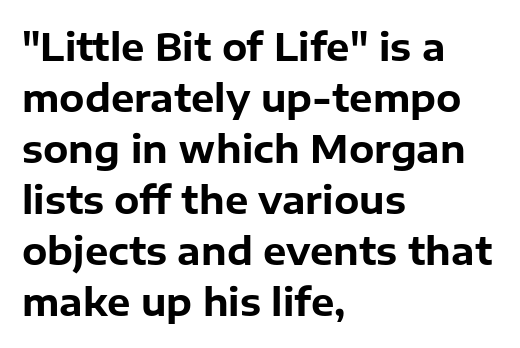
Alignment: flush left. Notice how thick the strokes are: this is what a full bold looks like. Think of a printed novel: that variable character pitch is what you see here. Regular leading. Vertical strokes here are truly vertical.
